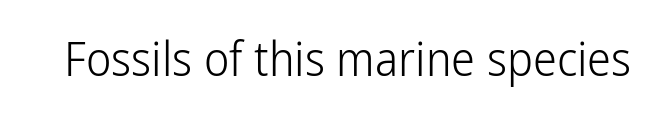
{"serif": "no", "italic": "no", "bold": "no", "weight": "light", "width": "condensed", "stroke_contrast": "low", "x_height": "medium", "monospaced": "no", "underline": "no", "letter_spacing": "normal", "letter_spacing_em": 0.0, "glyph_px": 48}
